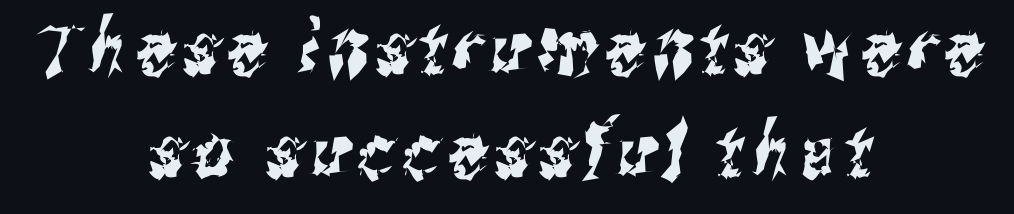
{"serif": "no", "width": "condensed", "stroke_contrast": "medium", "x_height": "medium", "monospaced": "no", "underline": "no", "align": "center", "line_spacing": "normal", "line_spacing_ratio": 1.38, "glyph_px": 75}
